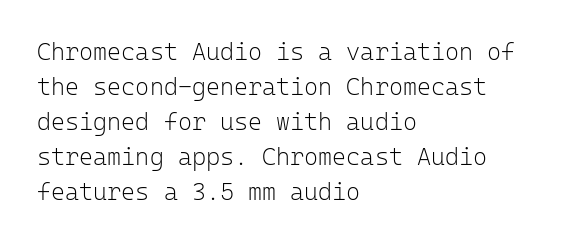
The image shows 24 px text type, upright; set left-aligned, normal line spacing (1.46x), normal letter spacing, not underlined.
